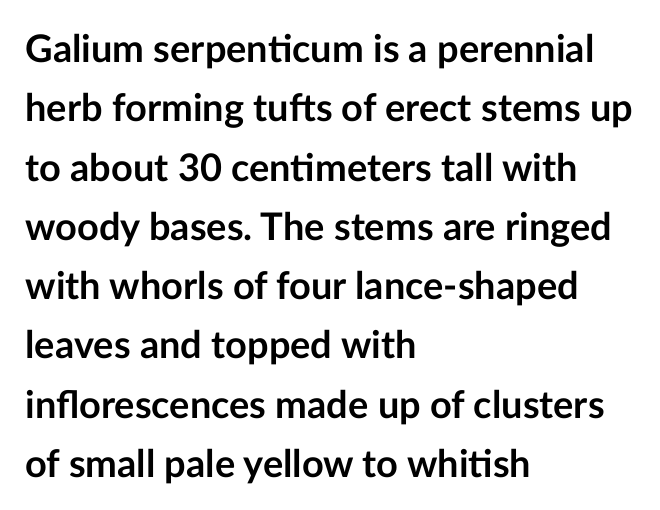
The image shows 38 px semibold sans-serif type, upright; set left-aligned, normal line spacing (1.56x), normal letter spacing, not underlined; low stroke contrast and a medium x-height.
